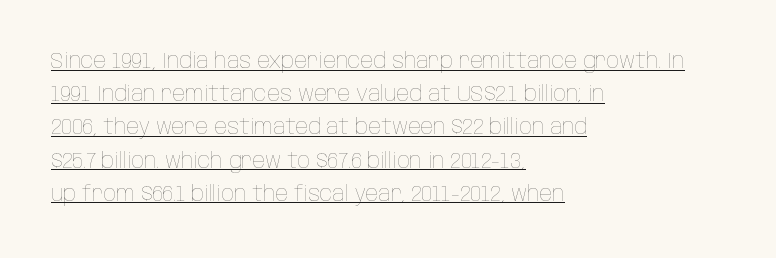
The image shows 21 px text type, upright; set left-aligned, normal line spacing (1.58x), normal letter spacing, underlined.
